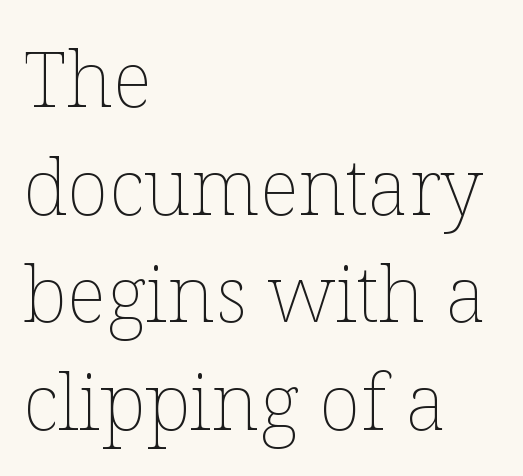
The image shows 78 px thin type, upright; set left-aligned, normal line spacing (1.38x), normal letter spacing, not underlined; low stroke contrast and a medium x-height.
